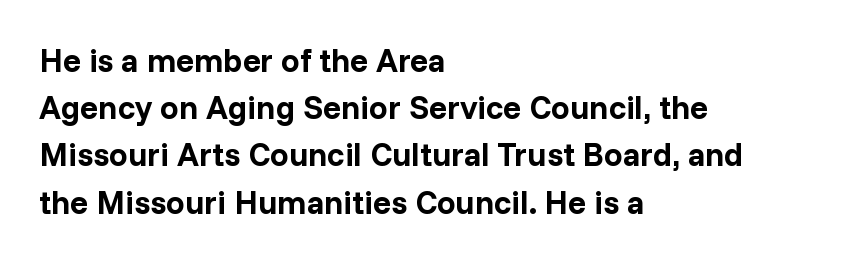
The ragged edge is on the right, which tells us the setting is flush left. Check under the words: just untouched page. Typesetter's note: full bold, strokes at maximum text heaviness. The tracking reads as untouched default to a designer's eye. Rows of type keep a routine distance in the vertical direction. Serifs: no, the terminals of the letterforms are clean.
